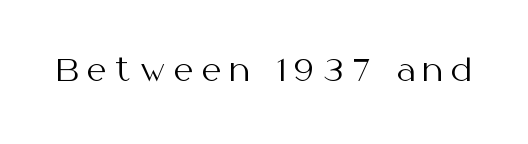
The image shows 31 px regular-weight sans-serif type, upright; set unusually wide letter spacing (+0.26 em), not underlined; medium stroke contrast and a medium x-height.
